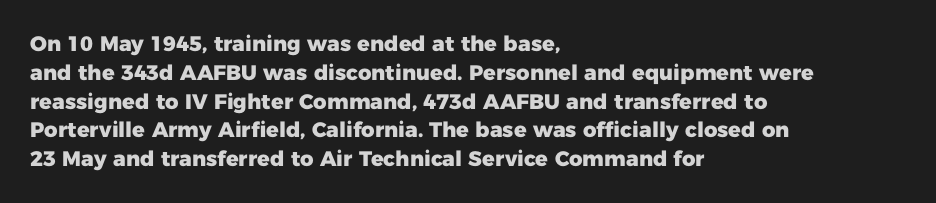
{"italic": "no", "bold": "yes", "underline": "no", "align": "left", "line_spacing": "normal", "line_spacing_ratio": 1.37, "letter_spacing": "normal", "letter_spacing_em": 0.0, "glyph_px": 21}
